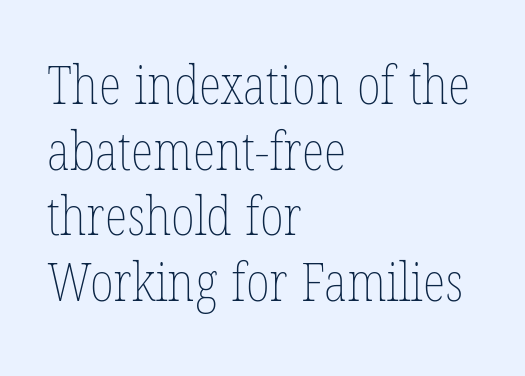
{"bold": "no", "weight": "thin", "width": "condensed", "stroke_contrast": "low", "x_height": "medium", "monospaced": "no", "underline": "no", "align": "left", "line_spacing_ratio": 1.24, "letter_spacing": "normal", "letter_spacing_em": 0.0, "glyph_px": 53}
